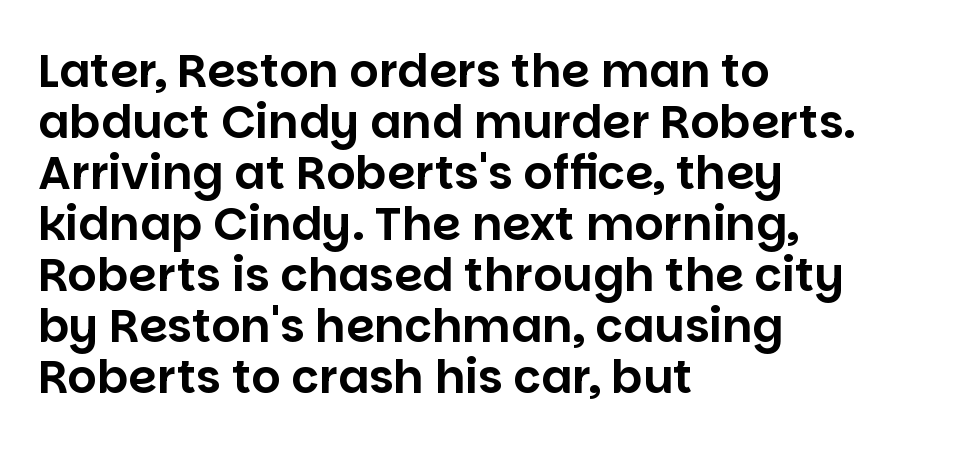
Q: Is the text italic (slanted)? A: No, it is upright.
Q: Is the typeface a serif or a sans-serif typeface? A: Sans-serif.
Q: Is the text underlined? A: No.
Q: How is the paragraph aligned? A: Left-aligned.
Q: Is the spacing between letters normal or unusually wide? A: Normal.
Q: Is the spacing between lines tight, normal or loose? A: Tight.
Q: Width (condensed, normal, or wide)? A: Normal.
Q: Stroke contrast? A: Low.
Q: x-height? A: Large.
Q: Monospaced? A: No.
